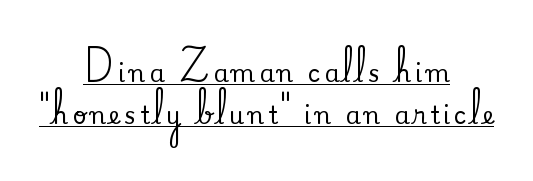
Q: Is the text italic (slanted)? A: No, it is upright.
Q: Is the text underlined? A: Yes.
Q: How is the paragraph aligned? A: Centered.
